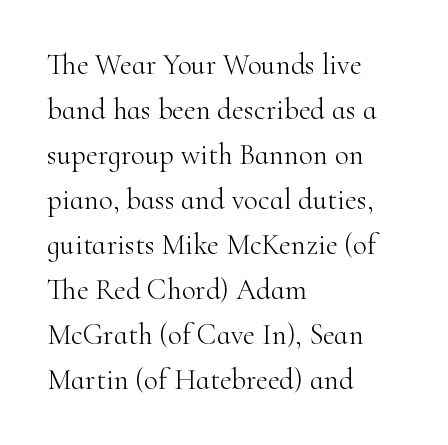
Q: Is the text bold? A: No.
Q: Is the text italic (slanted)? A: No, it is upright.
Q: Is the typeface a serif or a sans-serif typeface? A: Serif.
Q: Is the text underlined? A: No.
Q: How is the paragraph aligned? A: Left-aligned.
Q: Is the spacing between letters normal or unusually wide? A: Normal.
Q: Is the spacing between lines tight, normal or loose? A: Normal.
Q: Width (condensed, normal, or wide)? A: Normal.
Q: Stroke contrast? A: High.
Q: x-height? A: Small.
Q: Monospaced? A: No.
